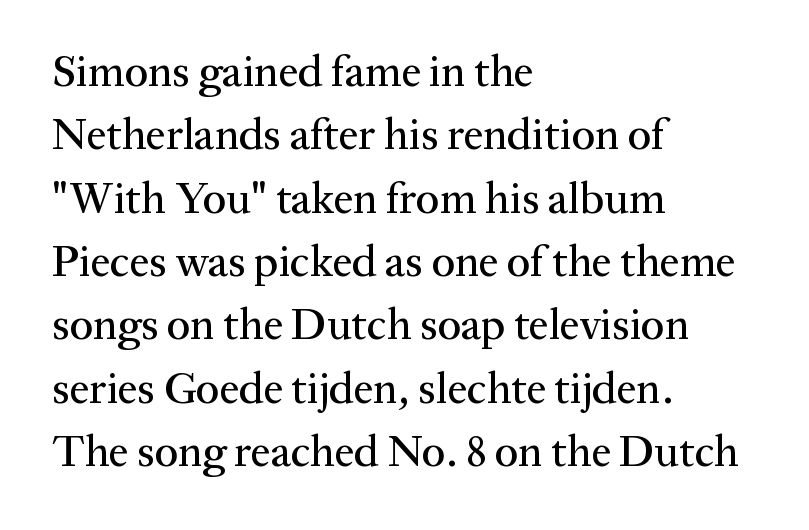
Q: Is the text italic (slanted)? A: No, it is upright.
Q: Is the typeface a serif or a sans-serif typeface? A: Serif.
Q: Is the text underlined? A: No.
Q: How is the paragraph aligned? A: Left-aligned.
Q: Is the spacing between letters normal or unusually wide? A: Normal.
Q: Is the spacing between lines tight, normal or loose? A: Normal.
Q: Width (condensed, normal, or wide)? A: Normal.
Q: Stroke contrast? A: Medium.
Q: x-height? A: Medium.
Q: Monospaced? A: No.
